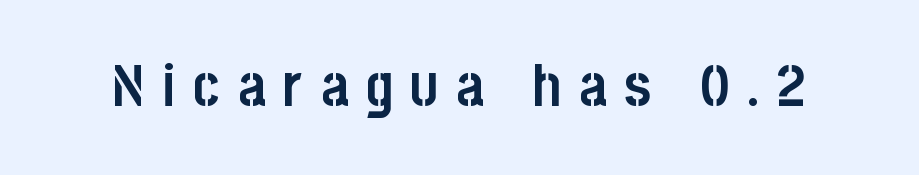
The image shows 59 px semibold, condensed sans-serif type, upright; set unusually wide letter spacing (+0.3 em), not underlined; low stroke contrast and a large x-height.
